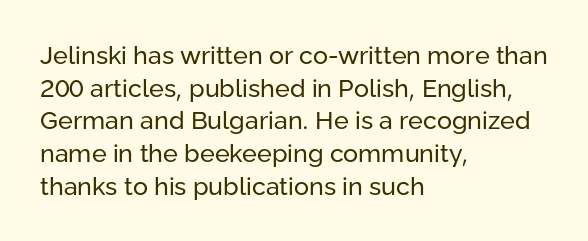
Q: Is the text bold? A: No.
Q: Is the text italic (slanted)? A: No, it is upright.
Q: Is the text underlined? A: No.
Q: How is the paragraph aligned? A: Left-aligned.
Q: Is the spacing between letters normal or unusually wide? A: Normal.
Q: Is the spacing between lines tight, normal or loose? A: Normal.
